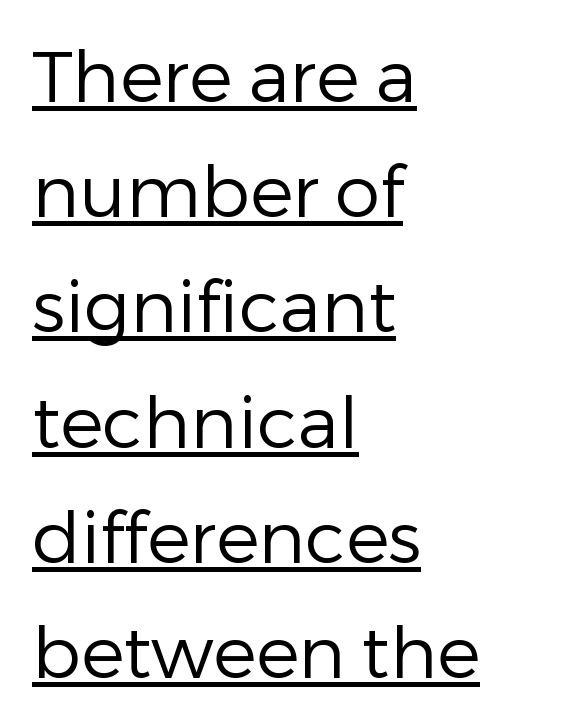
{"serif": "no", "italic": "no", "bold": "no", "weight": "regular", "width": "normal", "stroke_contrast": "low", "x_height": "medium", "monospaced": "no", "underline": "yes", "align": "left", "line_spacing": "normal", "line_spacing_ratio": 1.6, "letter_spacing": "normal", "letter_spacing_em": 0.0, "glyph_px": 72}
